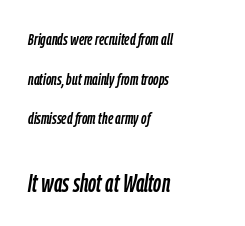
{"italic": "yes", "lean": "right", "slant_degrees": 9, "underline": "no", "align": "left", "line_spacing": "loose", "line_spacing_ratio": 2.33, "letter_spacing": "normal", "letter_spacing_em": 0.0, "larger_block": "second", "size_ratio": 1.47, "glyph_px": 25}
